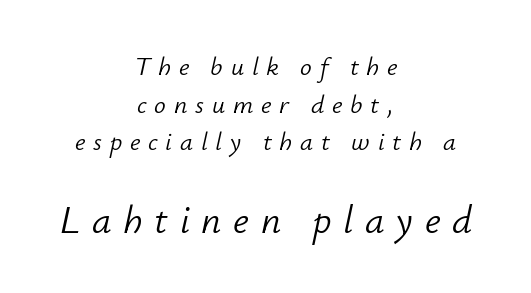
The image shows 39 px light type, italic (leaning right); set centered, normal line spacing (1.45x), unusually wide letter spacing (+0.3 em), not underlined; the second (bottom) block is 1.5x larger; low stroke contrast and a small x-height.
